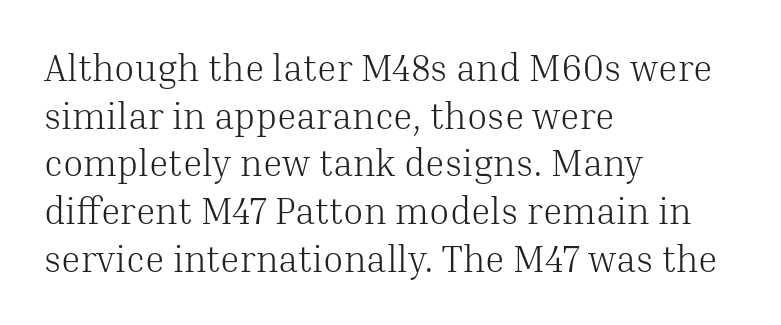
Descender tails drop into unmarked territory. Unbolded letterforms with no extra heft. No extra tracking has been applied to these lines. Here the designer chose a conventional face with non-uniform glyph widths.
